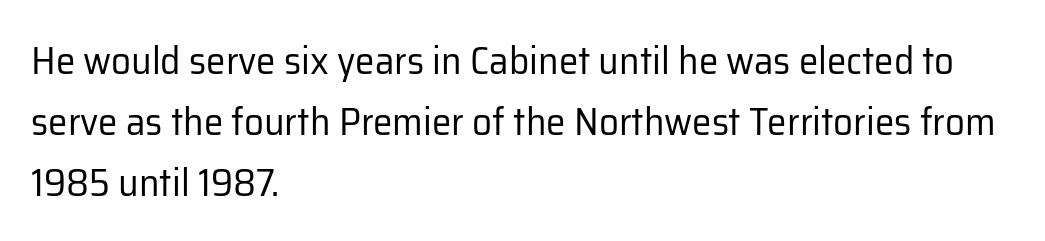
The image shows 39 px regular-weight sans-serif type, upright; set left-aligned, normal line spacing (1.56x), normal letter spacing, not underlined; low stroke contrast and a medium x-height.
